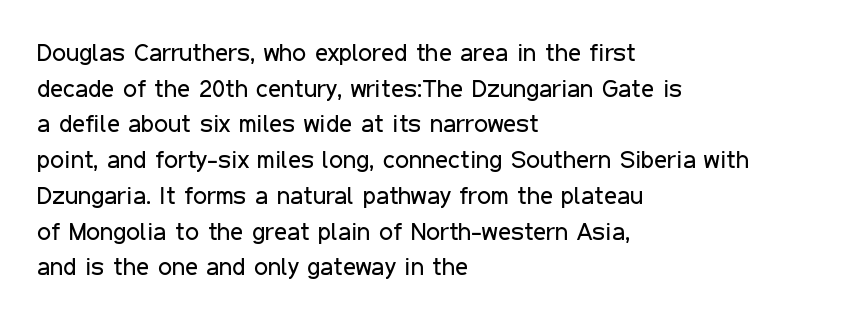
Q: Is the text bold? A: No.
Q: Is the text italic (slanted)? A: No, it is upright.
Q: Is the text underlined? A: No.
Q: How is the paragraph aligned? A: Left-aligned.
Q: Is the spacing between letters normal or unusually wide? A: Normal.
Q: Is the spacing between lines tight, normal or loose? A: Normal.
